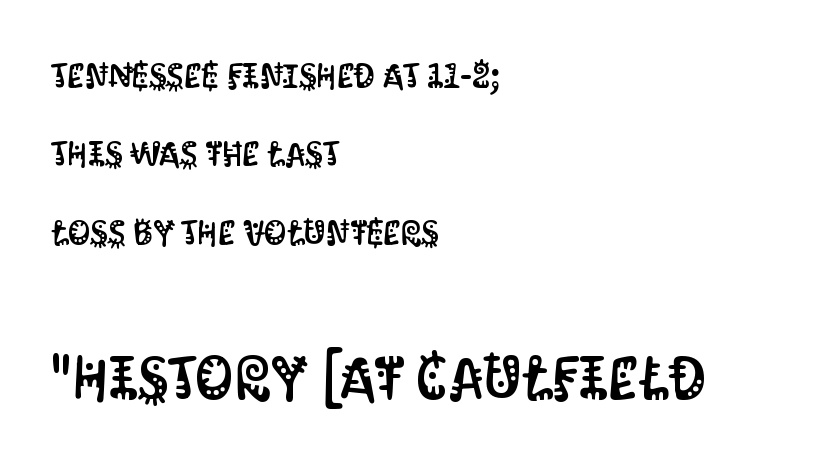
Q: Is the text italic (slanted)? A: No, it is upright.
Q: Is the typeface a serif or a sans-serif typeface? A: Sans-serif.
Q: Is the text underlined? A: No.
Q: How is the paragraph aligned? A: Left-aligned.
Q: Is the spacing between letters normal or unusually wide? A: Normal.
Q: Is the spacing between lines tight, normal or loose? A: Loose.
Q: Which block of text is set in a larger size, the first (top) or the second (bottom)? A: The second (bottom) one.
Q: Width (condensed, normal, or wide)? A: Condensed.
Q: Stroke contrast? A: Medium.
Q: x-height? A: Large.
Q: Monospaced? A: No.
